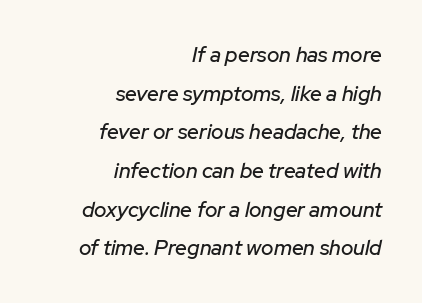
The image shows 21 px text type, italic (leaning right); set right-aligned, line spacing 1.84x, normal letter spacing, not underlined.
